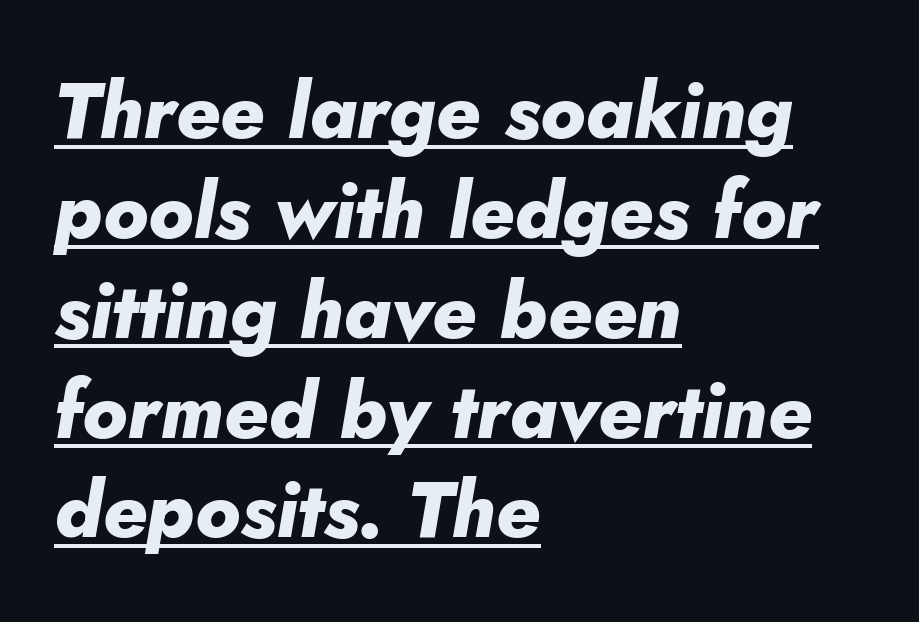
{"italic": "yes", "lean": "right", "slant_degrees": 5, "bold": "yes", "weight": "heavy", "width": "normal", "stroke_contrast": "low", "x_height": "small", "monospaced": "no", "underline": "yes", "align": "left", "line_spacing": "normal", "line_spacing_ratio": 1.28, "letter_spacing": "normal", "letter_spacing_em": 0.0, "glyph_px": 78}
